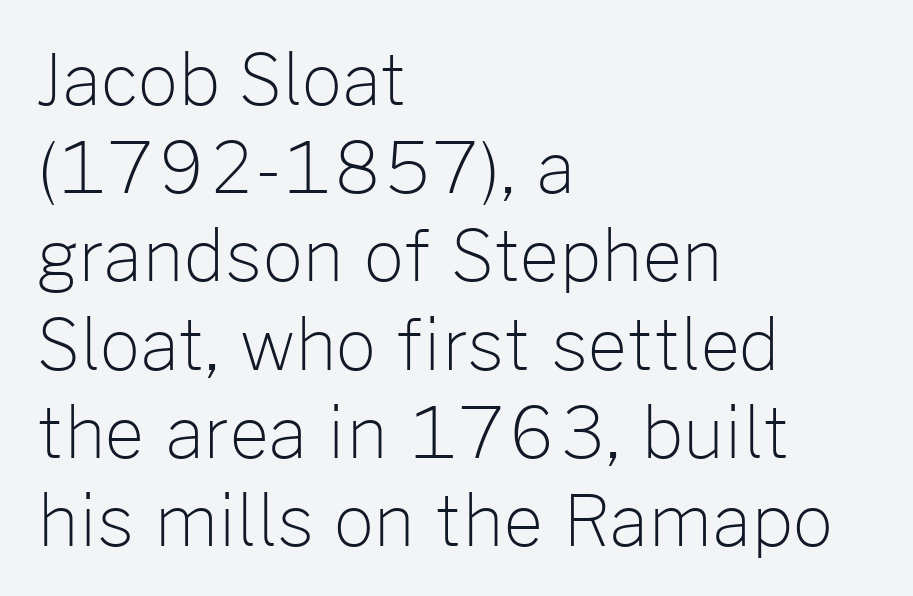
Q: Is the text bold? A: No.
Q: Is the text italic (slanted)? A: No, it is upright.
Q: Is the typeface a serif or a sans-serif typeface? A: Sans-serif.
Q: Is the text underlined? A: No.
Q: How is the paragraph aligned? A: Left-aligned.
Q: Is the spacing between letters normal or unusually wide? A: Normal.
Q: Is the spacing between lines tight, normal or loose? A: Normal.
Q: Width (condensed, normal, or wide)? A: Normal.
Q: Stroke contrast? A: Low.
Q: x-height? A: Medium.
Q: Monospaced? A: No.
